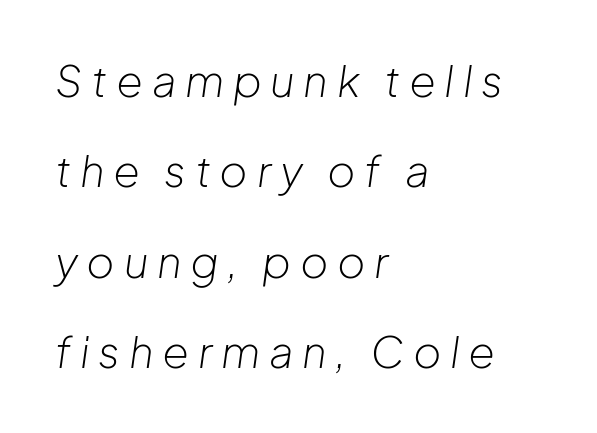
Q: Is the text bold? A: No.
Q: Is the text italic (slanted)? A: Yes, it leans right by about 8 degrees.
Q: Is the text underlined? A: No.
Q: How is the paragraph aligned? A: Left-aligned.
Q: Is the spacing between letters normal or unusually wide? A: Unusually wide.
Q: Is the spacing between lines tight, normal or loose? A: Loose.
Q: Width (condensed, normal, or wide)? A: Normal.
Q: Stroke contrast? A: Low.
Q: x-height? A: Medium.
Q: Monospaced? A: No.
